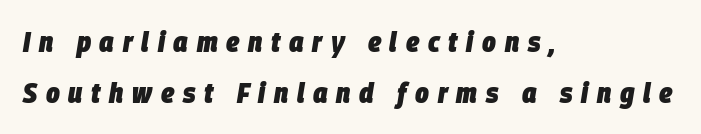
{"italic": "yes", "lean": "right", "slant_degrees": 9, "bold": "yes", "weight": "heavy", "width": "condensed", "stroke_contrast": "low", "x_height": "large", "monospaced": "no", "underline": "no", "align": "left", "line_spacing_ratio": 1.76, "letter_spacing": "wide", "letter_spacing_em": 0.3, "glyph_px": 29}
